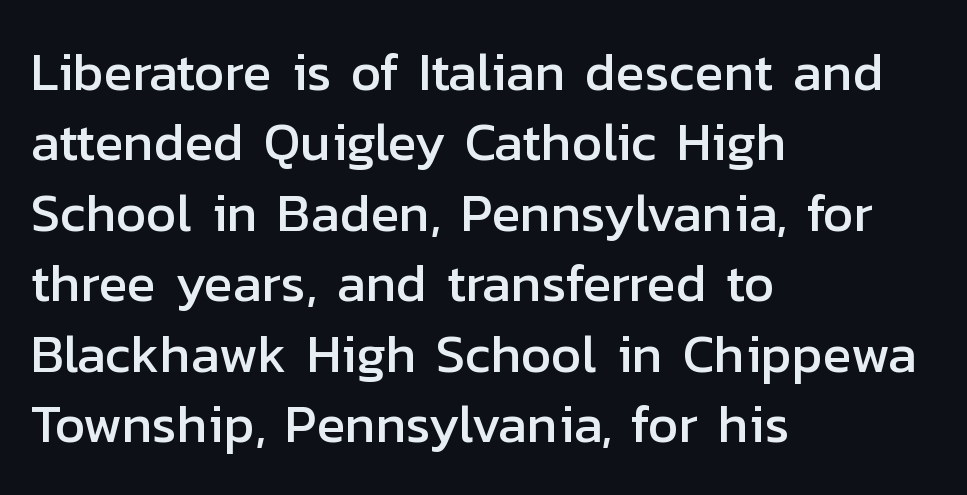
The image shows 53 px sans-serif type, upright; set left-aligned, normal line spacing (1.33x), normal letter spacing, not underlined; low stroke contrast and a medium x-height.
